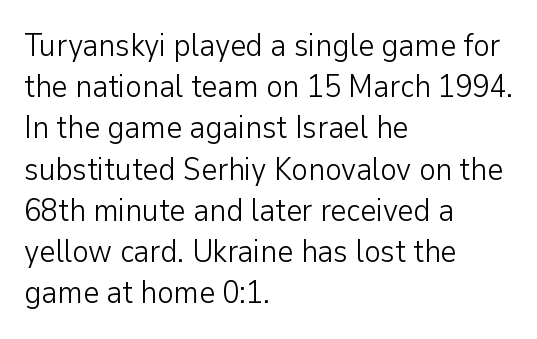
Q: Is the text bold? A: No.
Q: Is the text italic (slanted)? A: No, it is upright.
Q: Is the typeface a serif or a sans-serif typeface? A: Sans-serif.
Q: Is the text underlined? A: No.
Q: How is the paragraph aligned? A: Left-aligned.
Q: Is the spacing between letters normal or unusually wide? A: Normal.
Q: Is the spacing between lines tight, normal or loose? A: Normal.
Q: Width (condensed, normal, or wide)? A: Normal.
Q: Stroke contrast? A: Low.
Q: x-height? A: Medium.
Q: Monospaced? A: No.
